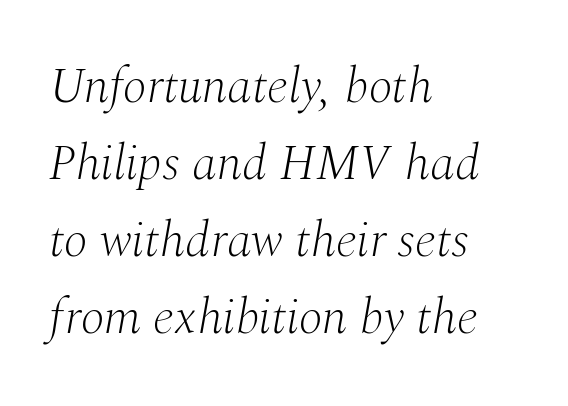
The face used here is seriffed, in the tradition of book romans. Nothing heavy about these letters — not bold at all. Think of a printed novel: that variable character pitch is what you see here. Is there much room between lines? A standard amount, neither cramped nor airy.
